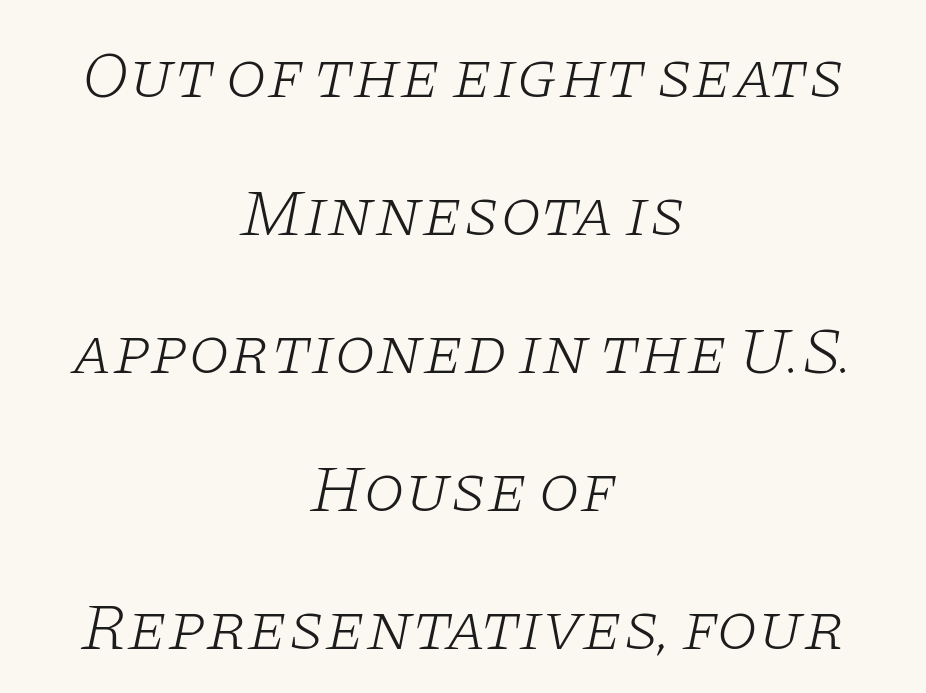
The lettering tilts uniformly, giving the passage an italic look. The font sits on the lighter half of the weight spectrum, regular included. Vertically, the passage feels expansive, rows floating well apart. Layout note: lines centered. What kind of face is this? One with serifs. There is no visible air inserted between adjacent glyphs.
